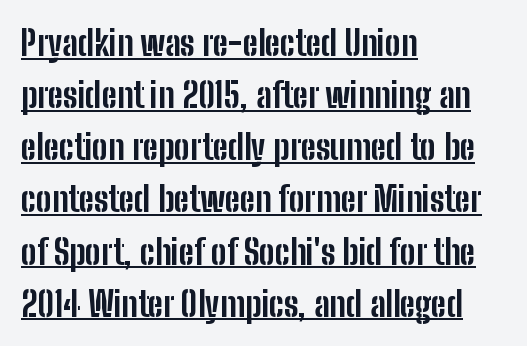
Q: Is the text bold? A: Yes.
Q: Is the text italic (slanted)? A: No, it is upright.
Q: Is the typeface a serif or a sans-serif typeface? A: Sans-serif.
Q: Is the text underlined? A: Yes.
Q: How is the paragraph aligned? A: Left-aligned.
Q: Is the spacing between letters normal or unusually wide? A: Normal.
Q: Is the spacing between lines tight, normal or loose? A: Normal.
Q: Width (condensed, normal, or wide)? A: Condensed.
Q: Stroke contrast? A: Low.
Q: x-height? A: Medium.
Q: Monospaced? A: No.
